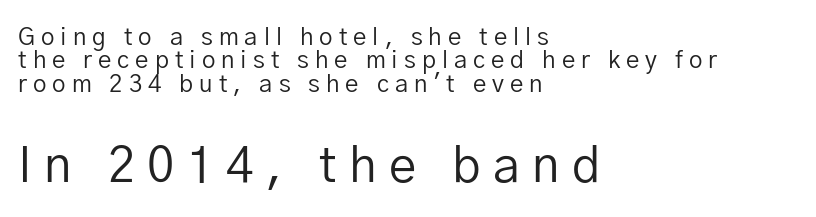
The image shows 49 px regular-weight sans-serif type, upright; set left-aligned, tight line spacing (0.97x), unusually wide letter spacing (+0.25 em), not underlined; the second (bottom) block is 2.04x larger; low stroke contrast and a medium x-height.
